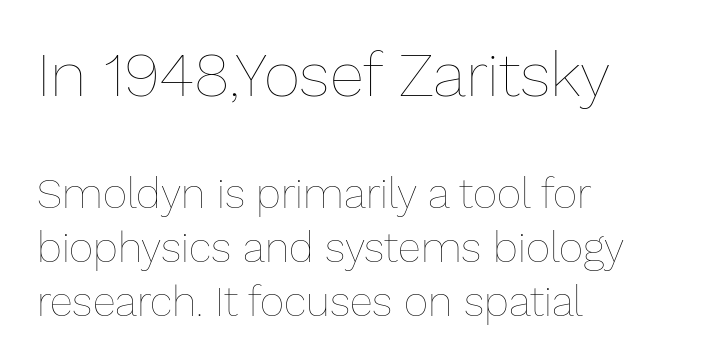
The image shows 63 px thin type, upright; set left-aligned, normal line spacing (1.28x), normal letter spacing, not underlined; the first (top) block is 1.5x larger; low stroke contrast and a medium x-height.
